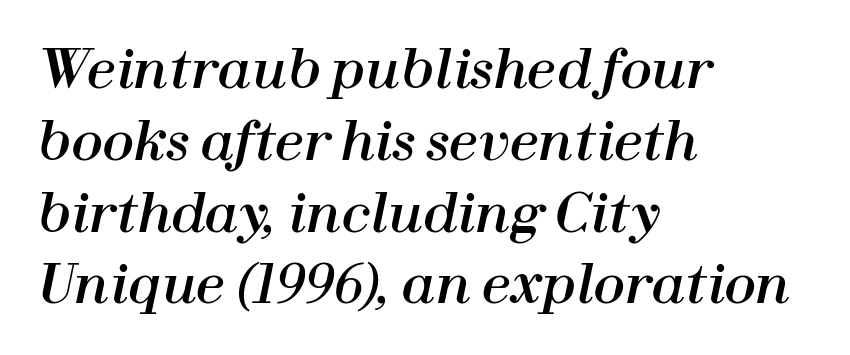
The image shows 52 px text type, italic (leaning right); set left-aligned, normal line spacing (1.38x), normal letter spacing, not underlined; high stroke contrast and a medium x-height.
